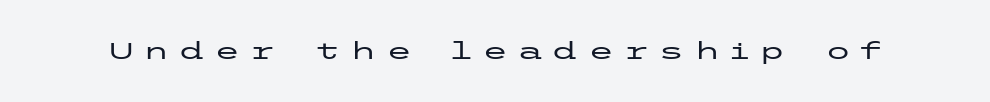
Posture: vertical. Substantial extra tracking has been applied to these lines. The area under the type is left untouched.
